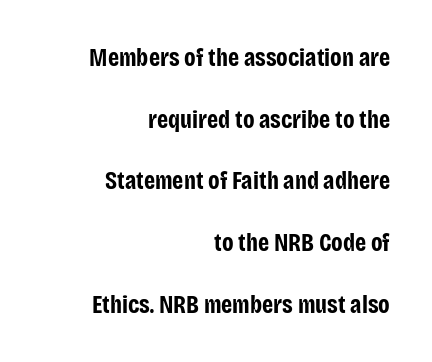
Q: Is the text bold? A: Yes.
Q: Is the text italic (slanted)? A: No, it is upright.
Q: Is the text underlined? A: No.
Q: How is the paragraph aligned? A: Right-aligned.
Q: Is the spacing between letters normal or unusually wide? A: Normal.
Q: Is the spacing between lines tight, normal or loose? A: Loose.
